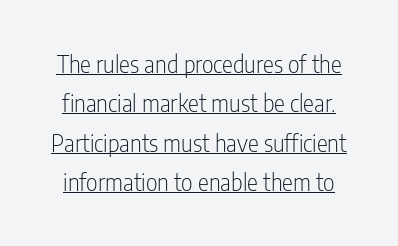
The image shows 23 px text type, upright; set line spacing 1.71x, normal letter spacing, underlined.
